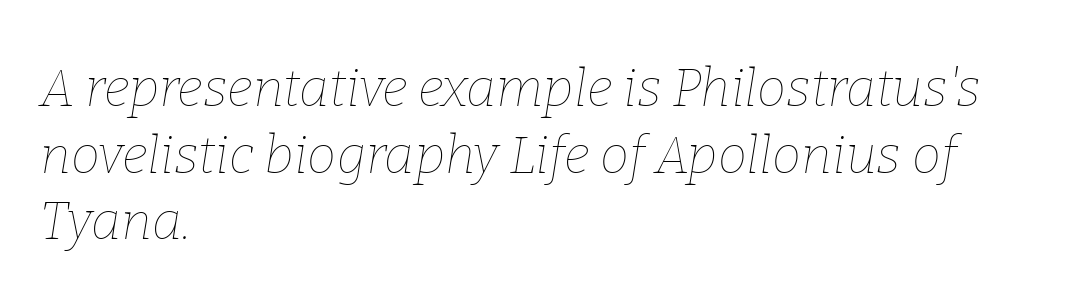
The image shows 52 px thin type, italic (leaning right); set left-aligned, normal line spacing (1.28x), normal letter spacing, not underlined; low stroke contrast and a medium x-height.
